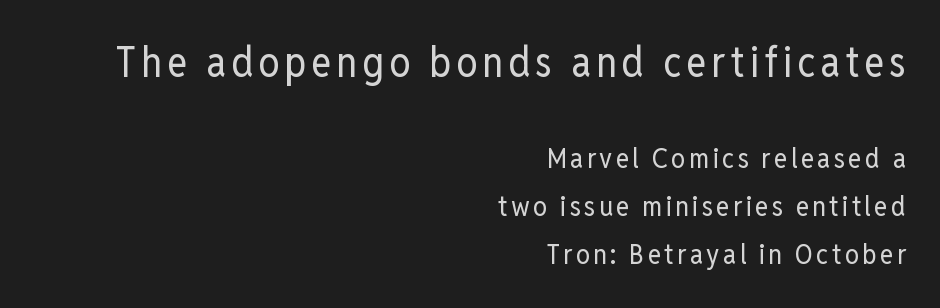
This layout puts the oversized block above and the modest block below. A quiet, ordinary-to-light weight characterises the typeface. Has an underline been added? It has not. The font family rendered here belongs to the sans-serif group.
